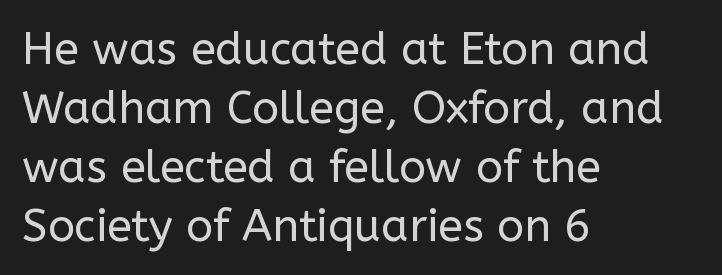
Q: Is the text bold? A: No.
Q: Is the text italic (slanted)? A: No, it is upright.
Q: Is the typeface a serif or a sans-serif typeface? A: Sans-serif.
Q: Is the text underlined? A: No.
Q: How is the paragraph aligned? A: Left-aligned.
Q: Is the spacing between letters normal or unusually wide? A: Normal.
Q: Is the spacing between lines tight, normal or loose? A: Normal.
Q: Width (condensed, normal, or wide)? A: Normal.
Q: Stroke contrast? A: Low.
Q: x-height? A: Medium.
Q: Monospaced? A: No.
